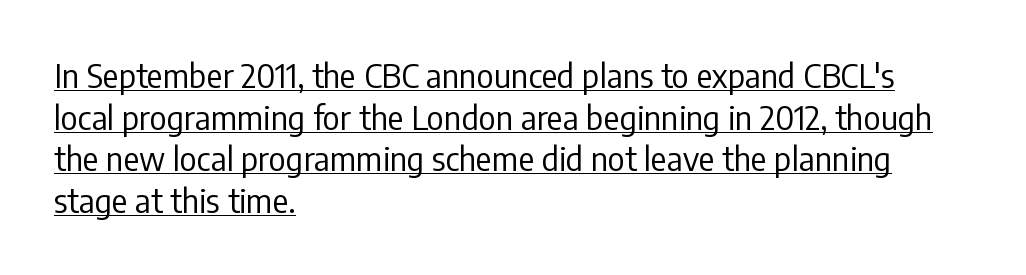
Q: Is the text bold? A: No.
Q: Is the text italic (slanted)? A: No, it is upright.
Q: Is the typeface a serif or a sans-serif typeface? A: Sans-serif.
Q: Is the text underlined? A: Yes.
Q: How is the paragraph aligned? A: Left-aligned.
Q: Is the spacing between letters normal or unusually wide? A: Normal.
Q: Is the spacing between lines tight, normal or loose? A: Normal.
Q: Width (condensed, normal, or wide)? A: Condensed.
Q: Stroke contrast? A: Low.
Q: x-height? A: Medium.
Q: Monospaced? A: No.
